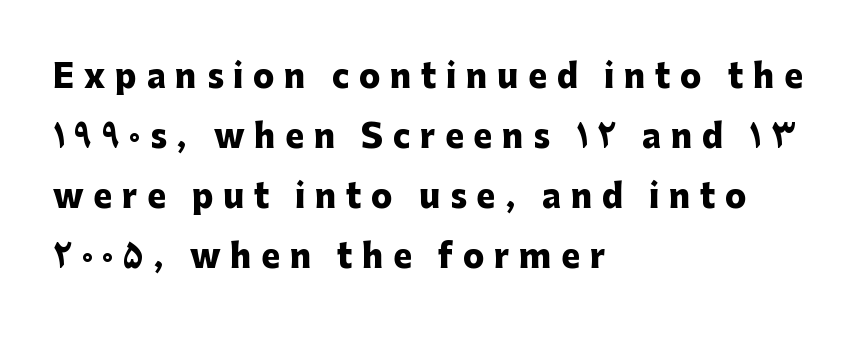
The rag falls on the right side of this text block. Lines of text with bare space underneath. Is the type bold? Yes — the strokes are clearly thick and heavy. Check where the strokes stop: nothing finishes them off — pure sans. The axis of the letterforms is exactly vertical. Characters follow at a spacing far wider than the type designer built in.
